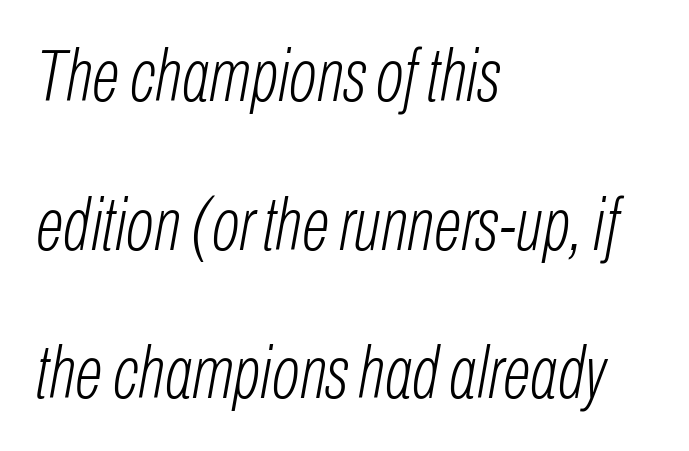
A classic flush-left, rag-right setting is used for this passage. Stems here are at most as thick as an everyday book face. Descender tails drop into unmarked territory. Look at the tracking — it's just the regular setting, nothing added. Looking at the ascenders, they clearly lean.
